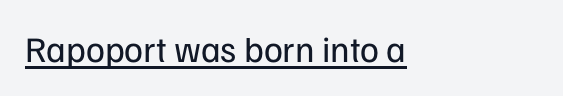
The image shows 36 px regular-weight sans-serif type, upright; set left-aligned, normal letter spacing, underlined; low stroke contrast and a medium x-height.
